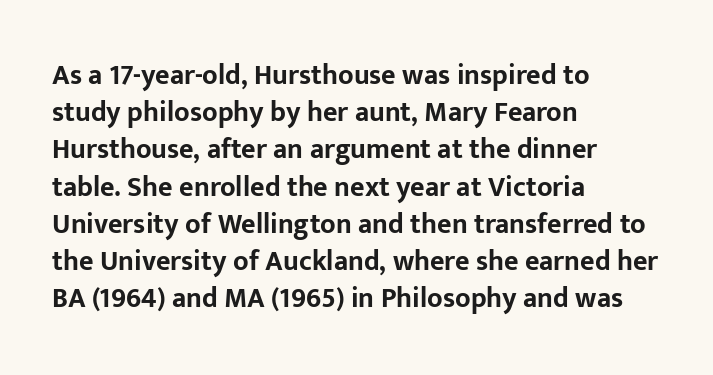
Caption: bold face, heavy strokes. Reading down the column, the eye jumps a familiar distance to each next line. Do the characters align in a grid? No, the font is proportional. Honestly, there is no underline to notice here at all. Italic: no, the glyphs are upright roman.
